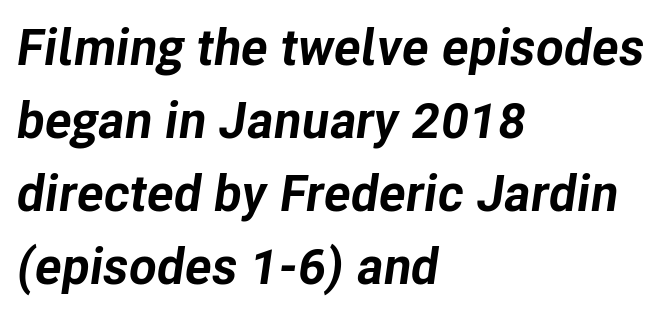
{"italic": "yes", "lean": "right", "slant_degrees": 8, "bold": "yes", "weight": "bold", "width": "normal", "stroke_contrast": "low", "x_height": "medium", "monospaced": "no", "underline": "no", "align": "left", "line_spacing": "normal", "line_spacing_ratio": 1.43, "letter_spacing": "normal", "letter_spacing_em": 0.0, "glyph_px": 51}
